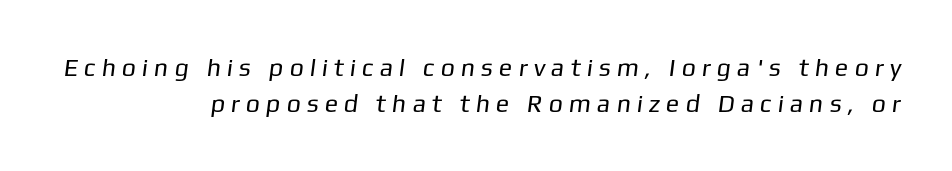
No letter is thick-stroked: the sample isn't bold. The rows are spaced the way most documents space them. Compared with typical body copy, the letter spacing here is much looser. One-word summary of the alignment: right. The baseline area is clear.
